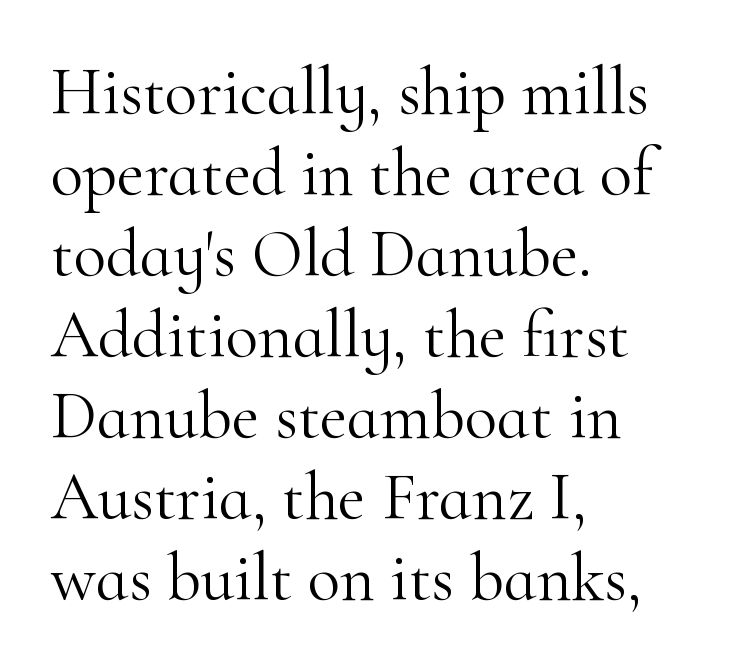
{"serif": "yes", "italic": "no", "bold": "no", "weight": "light", "width": "normal", "stroke_contrast": "high", "x_height": "small", "monospaced": "no", "underline": "no", "align": "left", "line_spacing_ratio": 1.21, "letter_spacing": "normal", "letter_spacing_em": 0.0, "glyph_px": 67}
